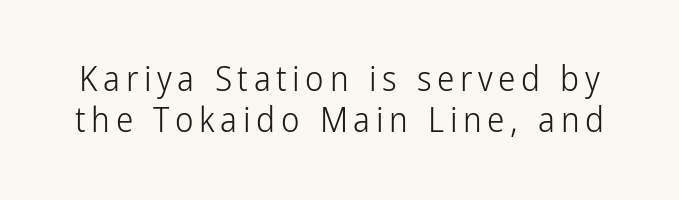
{"serif": "no", "italic": "no", "bold": "no", "weight": "light", "width": "condensed", "stroke_contrast": "low", "x_height": "medium", "monospaced": "no", "underline": "no", "line_spacing_ratio": 1.16, "glyph_px": 35}
